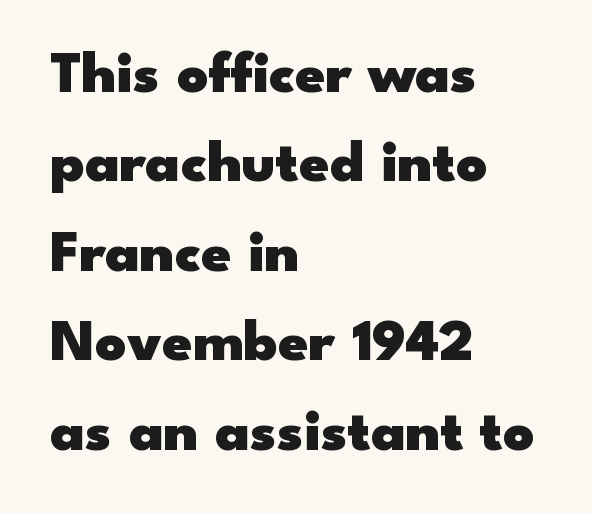
Q: Is the text bold? A: Yes.
Q: Is the text italic (slanted)? A: No, it is upright.
Q: Is the typeface a serif or a sans-serif typeface? A: Sans-serif.
Q: Is the text underlined? A: No.
Q: How is the paragraph aligned? A: Left-aligned.
Q: Is the spacing between letters normal or unusually wide? A: Normal.
Q: Is the spacing between lines tight, normal or loose? A: Normal.
Q: Width (condensed, normal, or wide)? A: Wide.
Q: Stroke contrast? A: Low.
Q: x-height? A: Small.
Q: Monospaced? A: No.
